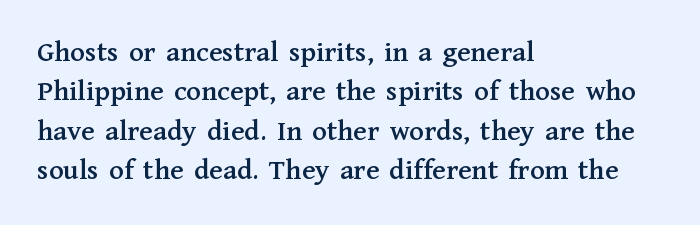
{"serif": "yes", "italic": "no", "width": "normal", "stroke_contrast": "medium", "x_height": "medium", "monospaced": "no", "underline": "no", "align": "left", "line_spacing": "normal", "line_spacing_ratio": 1.31, "letter_spacing": "normal", "letter_spacing_em": 0.0, "glyph_px": 30}
